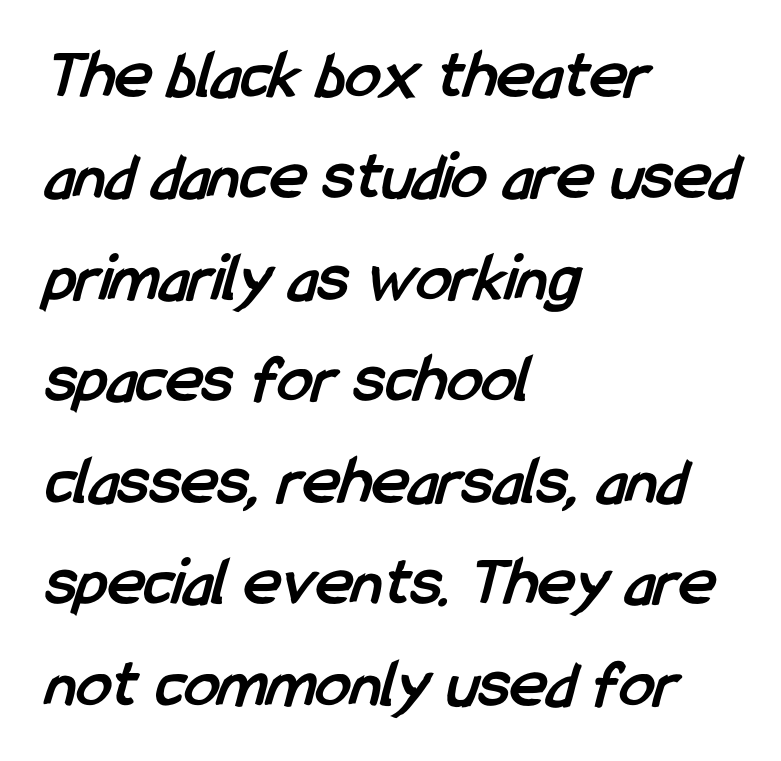
Q: Is the text bold? A: Yes.
Q: Is the typeface a serif or a sans-serif typeface? A: Sans-serif.
Q: Is the text underlined? A: No.
Q: How is the paragraph aligned? A: Left-aligned.
Q: Is the spacing between letters normal or unusually wide? A: Normal.
Q: Is the spacing between lines tight, normal or loose? A: Normal.
Q: Width (condensed, normal, or wide)? A: Condensed.
Q: Stroke contrast? A: Low.
Q: x-height? A: Medium.
Q: Monospaced? A: No.
